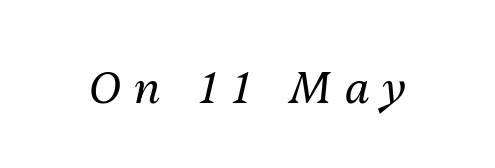
Here the designer chose a conventional face with non-uniform glyph widths. Students, note that the glyphs here are deliberately spaced far apart. Slant detected: the letters are inclined. The glyphs are unaccompanied by any horizontal stroke below them. Caption: face not bold, strokes unweighted.
